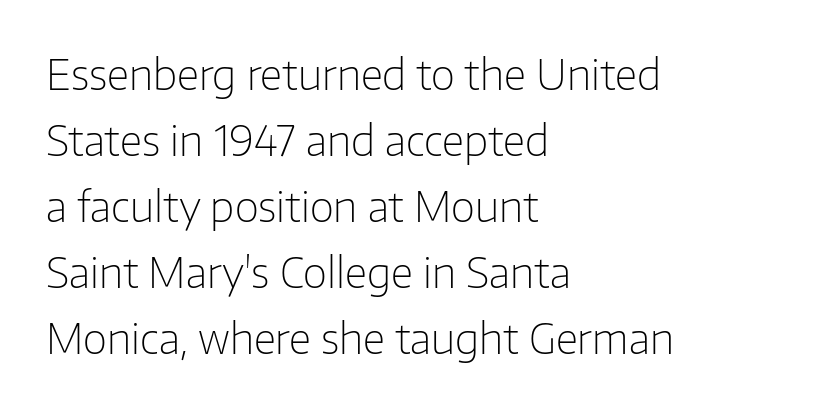
The image shows 42 px light sans-serif type, upright; set left-aligned, normal line spacing (1.57x), normal letter spacing, not underlined; low stroke contrast and a medium x-height.
